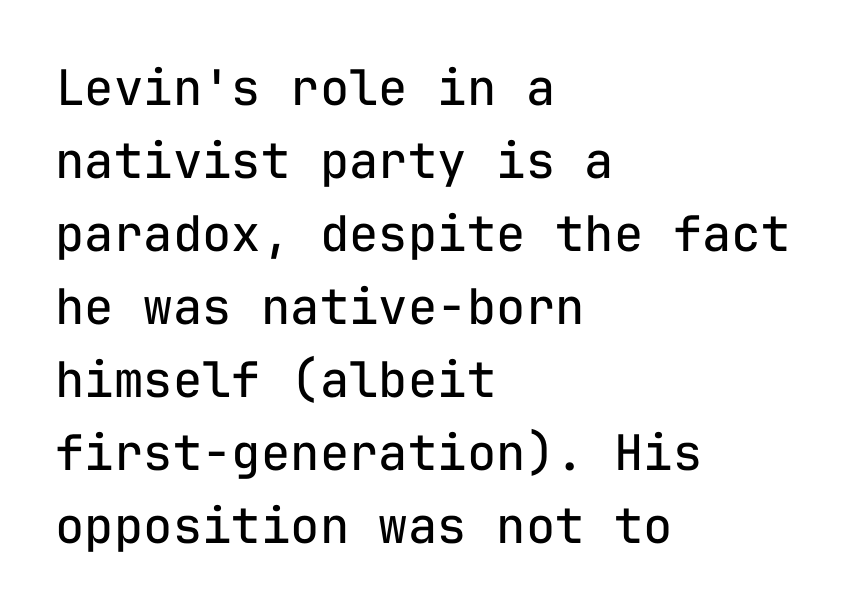
The image shows 49 px regular-weight sans-serif type, upright, monospaced; set left-aligned, normal line spacing (1.49x), normal letter spacing, not underlined; low stroke contrast and a medium x-height.
